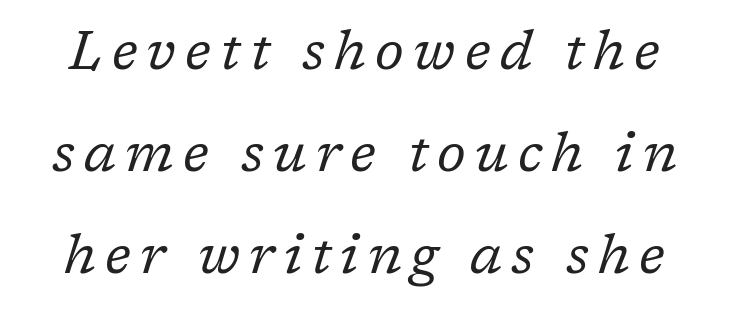
{"serif": "yes", "italic": "yes", "lean": "right", "slant_degrees": 17, "bold": "no", "weight": "regular", "width": "normal", "stroke_contrast": "low", "x_height": "medium", "monospaced": "no", "underline": "no", "line_spacing_ratio": 1.89, "glyph_px": 54}
